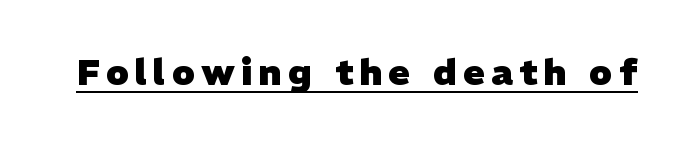
{"serif": "no", "bold": "yes", "weight": "heavy", "width": "normal", "stroke_contrast": "low", "x_height": "medium", "monospaced": "no", "underline": "yes", "glyph_px": 36}
